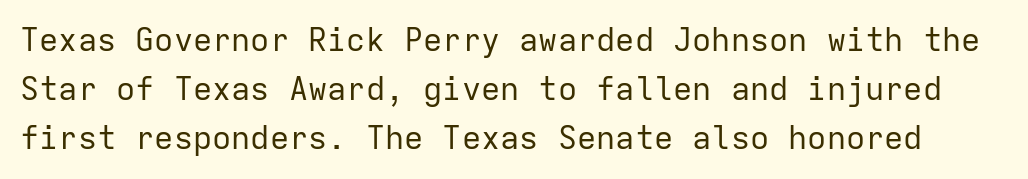
{"serif": "no", "italic": "no", "bold": "no", "weight": "regular", "width": "normal", "stroke_contrast": "low", "x_height": "medium", "monospaced": "yes", "underline": "no", "line_spacing": "normal", "line_spacing_ratio": 1.53, "letter_spacing": "normal", "letter_spacing_em": 0.0, "glyph_px": 32}
